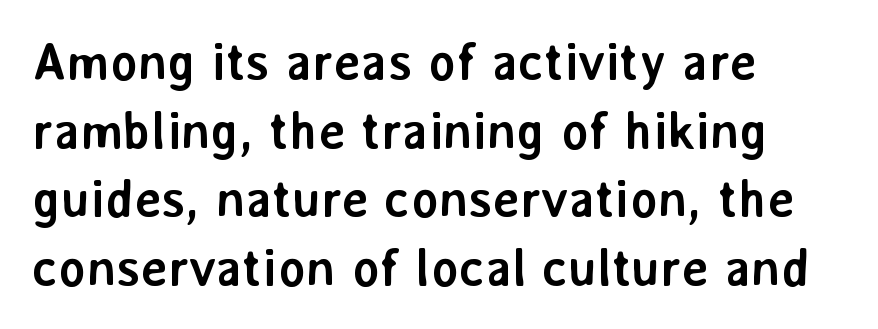
Is the letter spacing exaggerated? No — it looks like the ordinary default. Style check: upright. The strokes are fattened all the way to bold. This sample uses a sans-serif face. The ragged edge is on the right, which tells us the setting is flush left.
